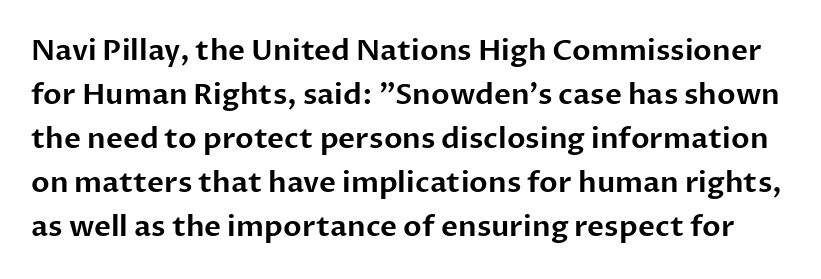
{"serif": "no", "italic": "no", "width": "normal", "stroke_contrast": "low", "x_height": "medium", "monospaced": "no", "underline": "no", "line_spacing": "normal", "line_spacing_ratio": 1.52, "letter_spacing": "normal", "letter_spacing_em": 0.0, "glyph_px": 29}
